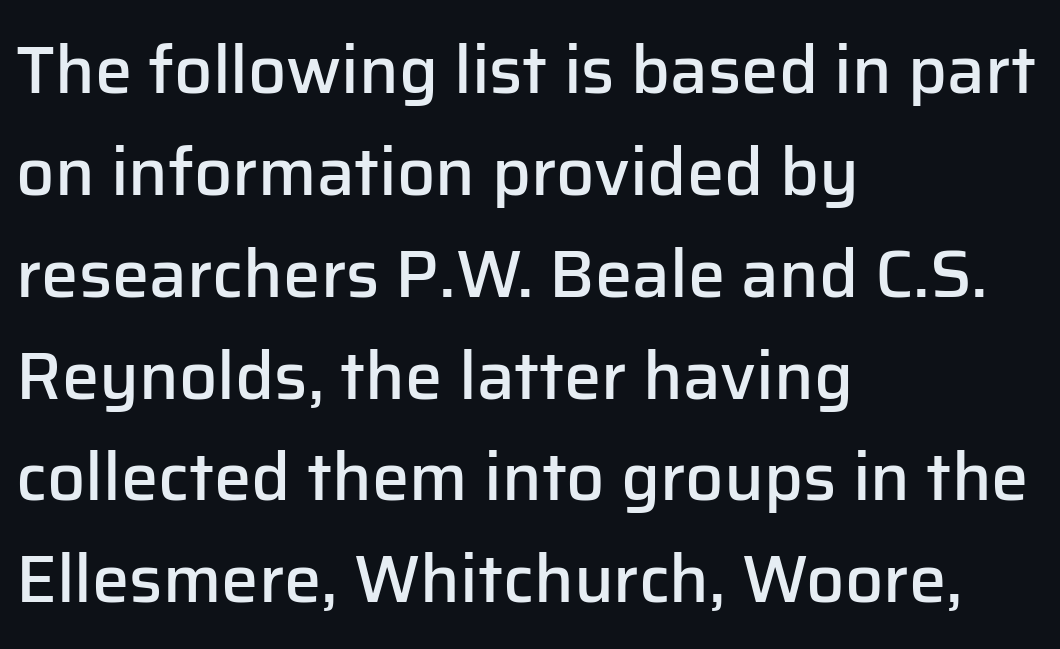
Q: Is the text bold? A: Semi-bold.
Q: Is the text italic (slanted)? A: No, it is upright.
Q: Is the typeface a serif or a sans-serif typeface? A: Sans-serif.
Q: Is the text underlined? A: No.
Q: How is the paragraph aligned? A: Left-aligned.
Q: Is the spacing between letters normal or unusually wide? A: Normal.
Q: Is the spacing between lines tight, normal or loose? A: Normal.
Q: Width (condensed, normal, or wide)? A: Normal.
Q: Stroke contrast? A: Low.
Q: x-height? A: Medium.
Q: Monospaced? A: No.
